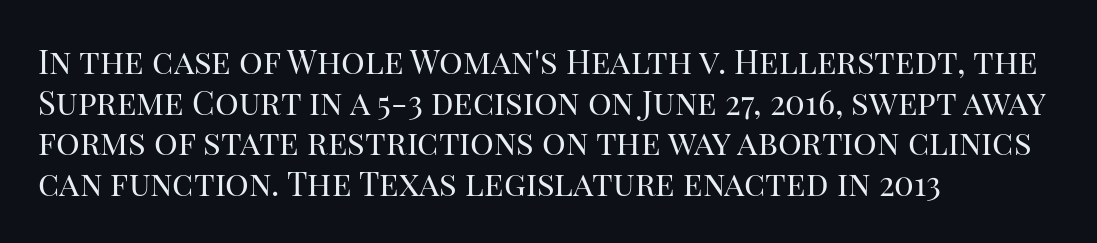
Q: Is the text bold? A: No.
Q: Is the text italic (slanted)? A: No, it is upright.
Q: Is the typeface a serif or a sans-serif typeface? A: Serif.
Q: Is the text underlined? A: No.
Q: How is the paragraph aligned? A: Left-aligned.
Q: Is the spacing between letters normal or unusually wide? A: Normal.
Q: Width (condensed, normal, or wide)? A: Normal.
Q: Stroke contrast? A: High.
Q: x-height? A: Large.
Q: Monospaced? A: No.
